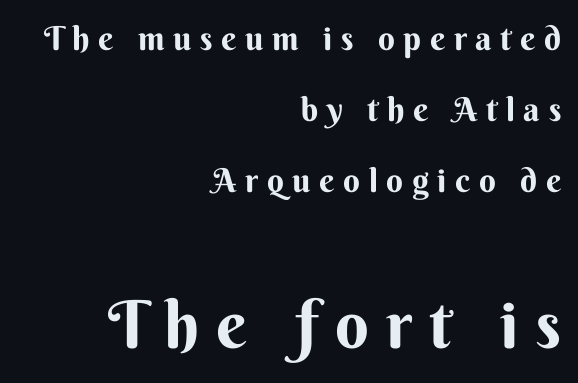
The image shows 66 px sans-serif type, upright; set right-aligned, loose line spacing (2.15x), unusually wide letter spacing (+0.26 em), not underlined; the second (bottom) block is 2.0x larger; medium stroke contrast and a small x-height.
